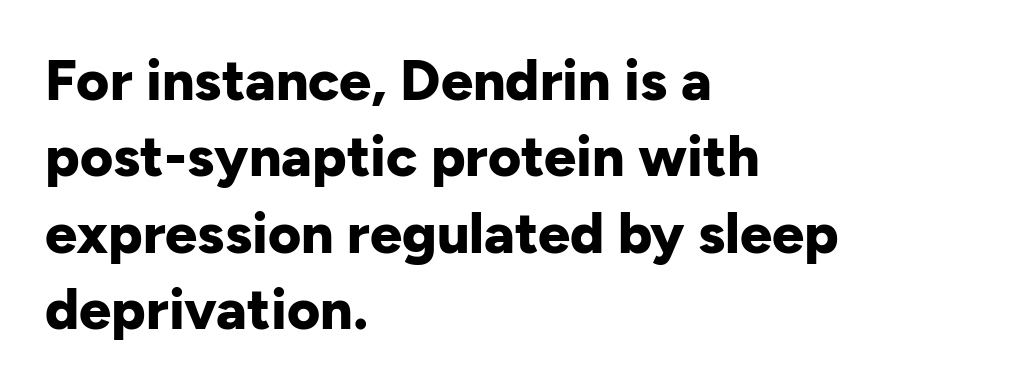
The image shows 57 px bold sans-serif type, upright; set left-aligned, normal line spacing (1.34x), normal letter spacing, not underlined; low stroke contrast and a medium x-height.
